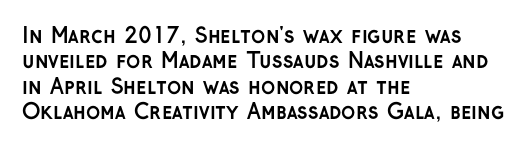
The gaps between neighbouring characters are ordinary and unremarkable. Heavy, bold letterforms. Posture: straight, roman, zero tilt. Caption: multi-line text, flush left, ragged right. Clear beneath every line of the passage.
